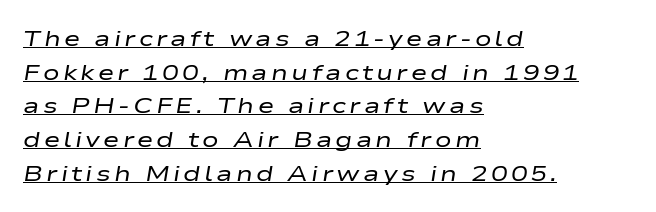
The image shows 22 px text type, italic (leaning right); set left-aligned, normal line spacing (1.53x), underlined.
